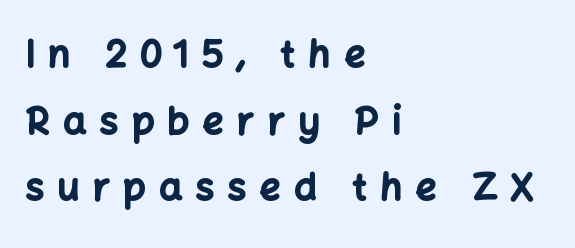
{"serif": "no", "italic": "no", "bold": "yes", "weight": "bold", "width": "normal", "stroke_contrast": "low", "x_height": "medium", "monospaced": "no", "underline": "no", "align": "left", "line_spacing_ratio": 1.8, "letter_spacing": "wide", "letter_spacing_em": 0.36, "glyph_px": 37}
